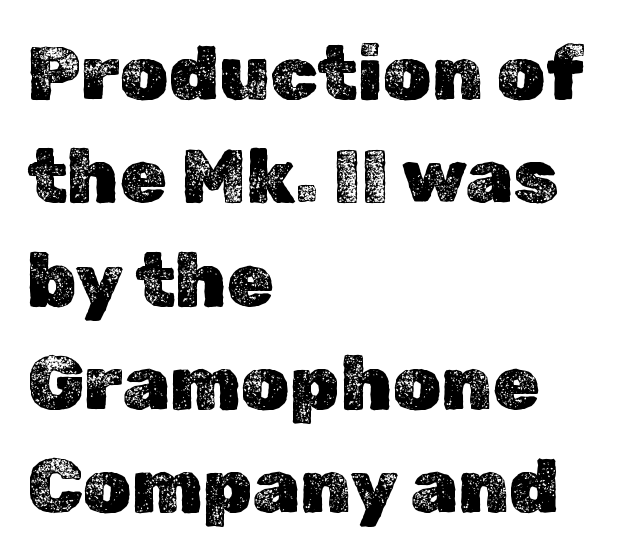
These lines sit exactly where default settings would place them. Anything drawn beneath the words? Only blank space. These lines were composed using upright roman letters. Spacing verdict: proportional, widths tailored to each character. This sample is left-justified, so line endings fall wherever the words run out. In terms of letterspacing, this is plain default setting.
